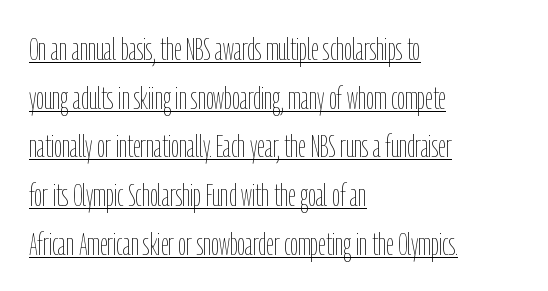
The image shows 31 px thin, condensed type, upright; set left-aligned, normal line spacing (1.57x), normal letter spacing, underlined; low stroke contrast and a medium x-height.
